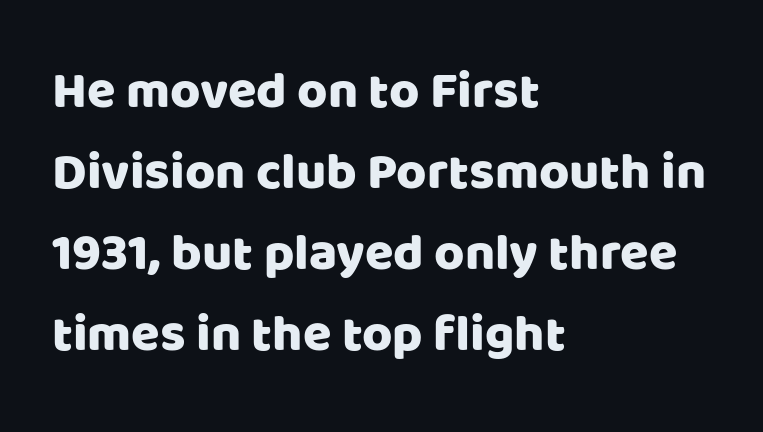
Anything drawn beneath the words? Only blank space. Successive baselines arrive at the customary interval. Each line starts at the same left margin while the right side varies. Regarding serifs, this sample does without them.
